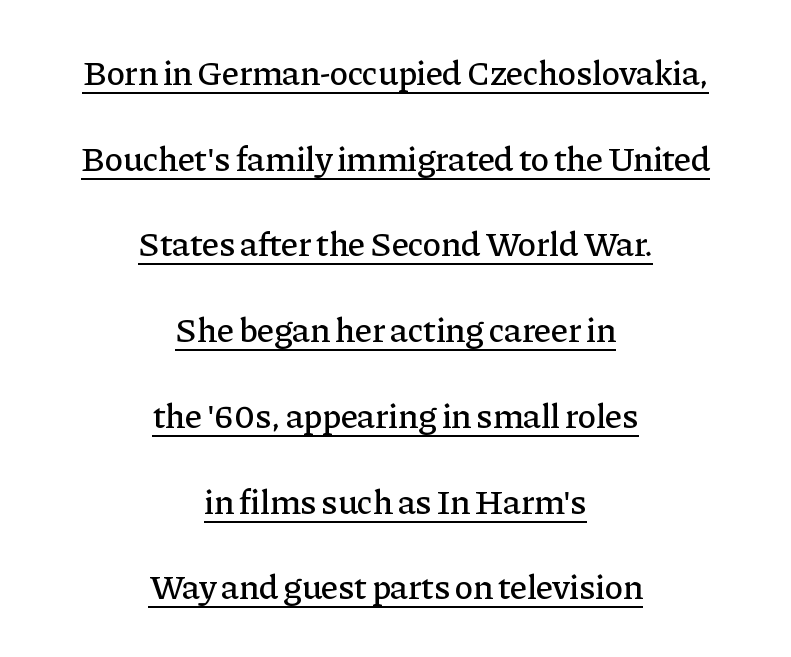
A typesetter would call this zero additional tracking. This rendering uses center alignment, leaving both contours irregular but symmetric. Vertically, the passage feels expansive, rows floating well apart. Is there any slant? The stems are plumb.
